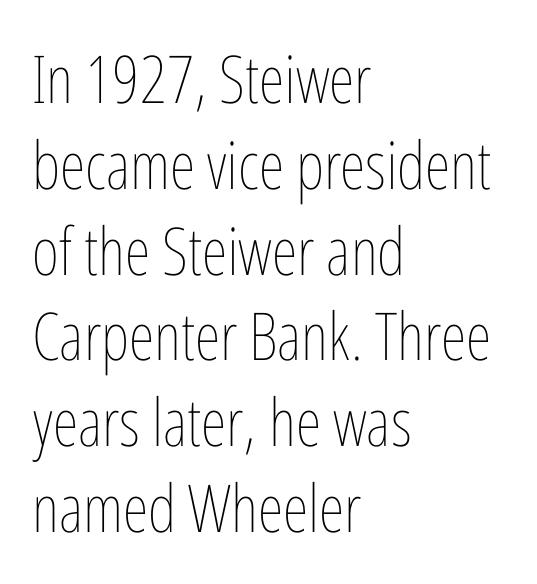
The vertical gap from one line to the next is medium. The typeface has the unassuming heft of standard copy or less. These lines stack with their left ends in a neat column. This sample uses an upright cut, with every glyph sitting square on the baseline. A typesetter would call this proportional, since set widths differ per character. Check under the words: just untouched page.
